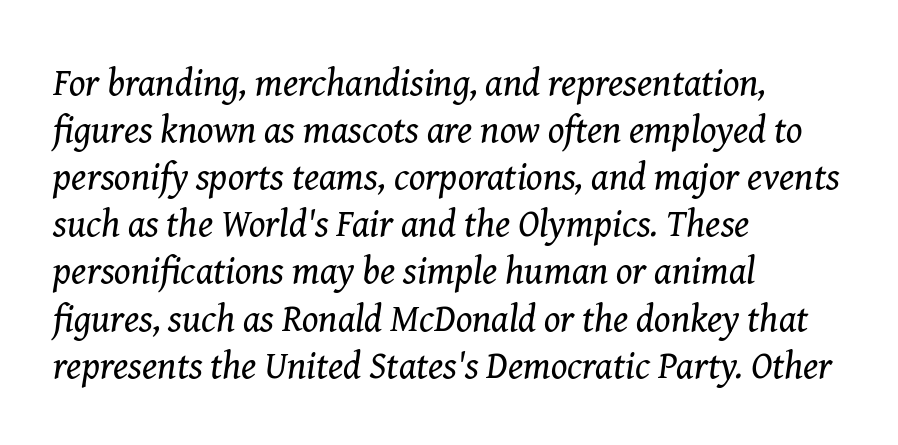
{"serif": "yes", "italic": "yes", "lean": "right", "slant_degrees": 8, "bold": "no", "weight": "regular", "width": "normal", "stroke_contrast": "medium", "x_height": "medium", "monospaced": "no", "underline": "no", "align": "left", "line_spacing_ratio": 1.24, "letter_spacing": "normal", "letter_spacing_em": 0.0, "glyph_px": 38}
